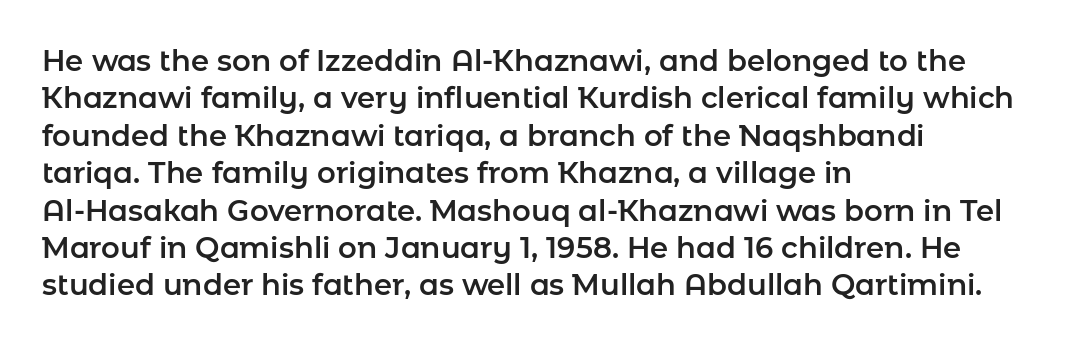
This is the regular roman posture of the typeface. Here the designer chose a conventional face with non-uniform glyph widths. The designer went with a sans here, leaving each stem footless. These lines are set flush left with a ragged right edge.
